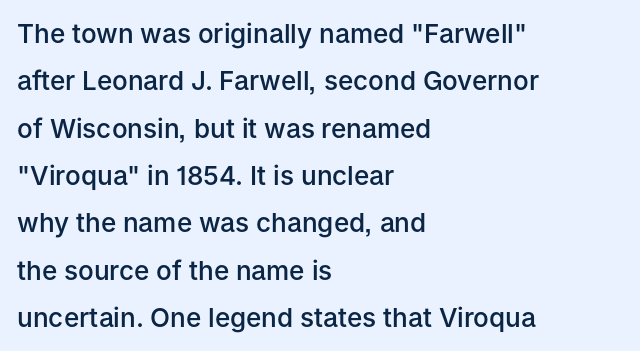
The setting favours the left margin, as ordinary paragraphs usually do. A semibold gives these letters moderate extra thickness, short of bold. Caption: standard tracking, unaltered. Honestly, there is no underline to notice here at all. A roman cut, with each character standing at attention.
